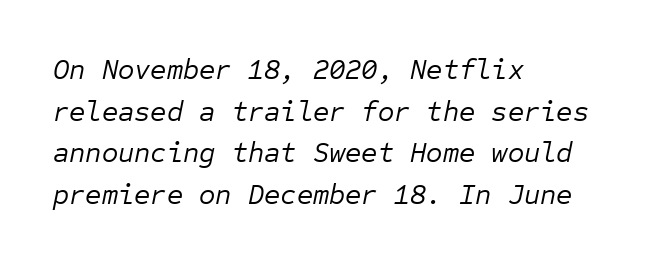
{"italic": "yes", "lean": "right", "slant_degrees": 12, "bold": "no", "weight": "regular", "width": "normal", "stroke_contrast": "low", "x_height": "medium", "monospaced": "yes", "underline": "no", "align": "left", "line_spacing": "normal", "line_spacing_ratio": 1.49, "letter_spacing": "normal", "letter_spacing_em": 0.0, "glyph_px": 28}
